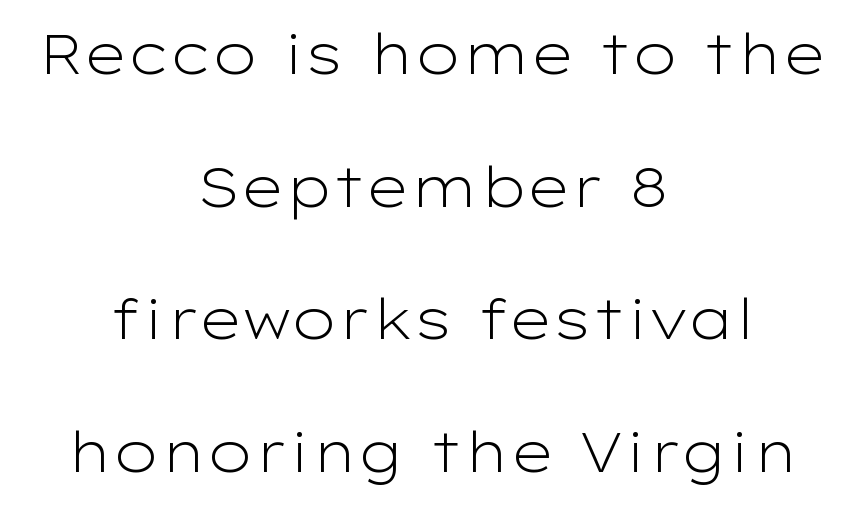
Words appear dense and cohesive because spacing is normal. Quick note: not italic, upright. Bare-footed words on every line. Airy leading.
